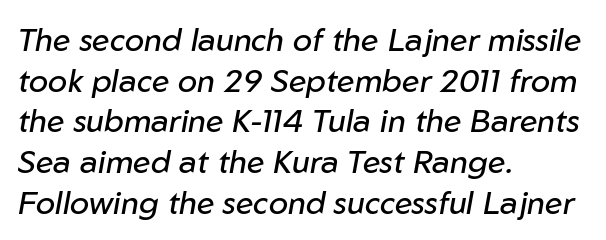
The image shows 32 px regular-weight type, italic (leaning right); set left-aligned, normal line spacing (1.27x), normal letter spacing, not underlined; low stroke contrast and a medium x-height.
